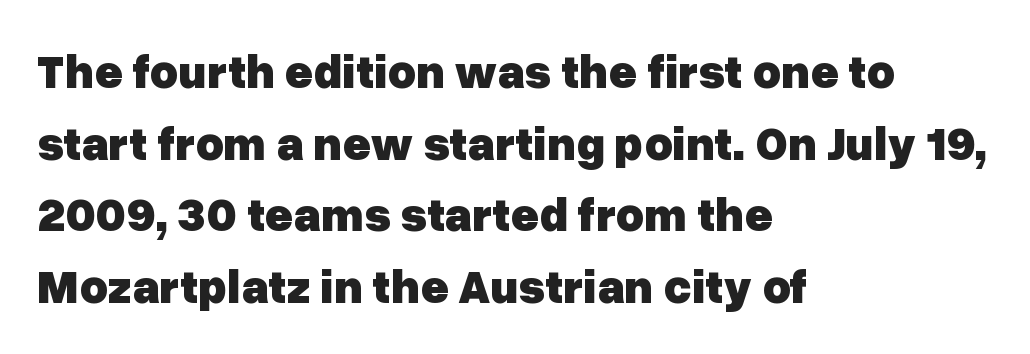
A clean baseline with only descenders dipping below it. Look at the stroke-to-counter ratio: heavy, a bold. The paragraph shown leans on its left margin. The text was rendered using a sans face with plain stroke endings.
